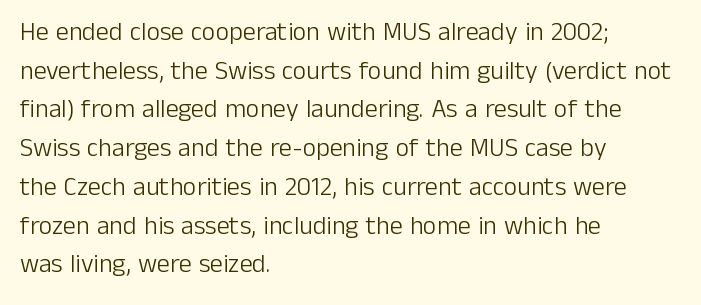
{"italic": "no", "bold": "no", "underline": "no", "align": "left", "line_spacing": "normal", "line_spacing_ratio": 1.49, "letter_spacing": "normal", "letter_spacing_em": 0.0, "glyph_px": 26}
